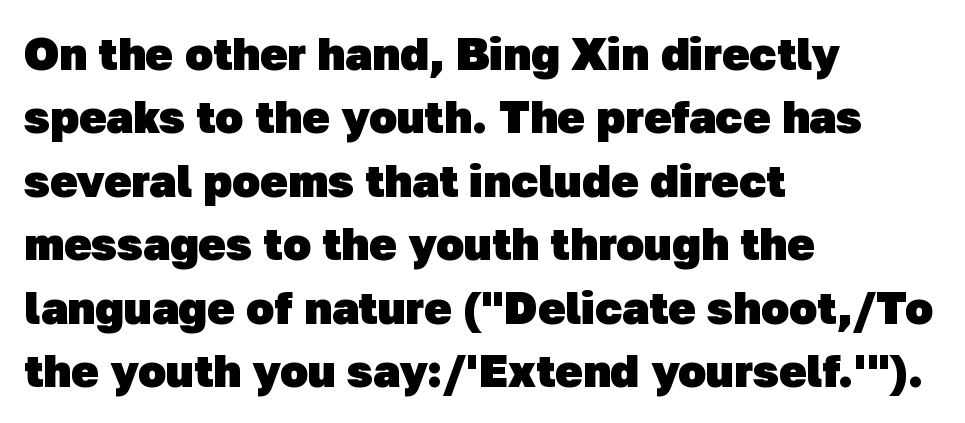
Q: Is the text bold? A: Yes.
Q: Is the typeface a serif or a sans-serif typeface? A: Sans-serif.
Q: Is the text underlined? A: No.
Q: How is the paragraph aligned? A: Left-aligned.
Q: Is the spacing between letters normal or unusually wide? A: Normal.
Q: Is the spacing between lines tight, normal or loose? A: Normal.
Q: Width (condensed, normal, or wide)? A: Normal.
Q: Stroke contrast? A: Low.
Q: x-height? A: Medium.
Q: Monospaced? A: No.
